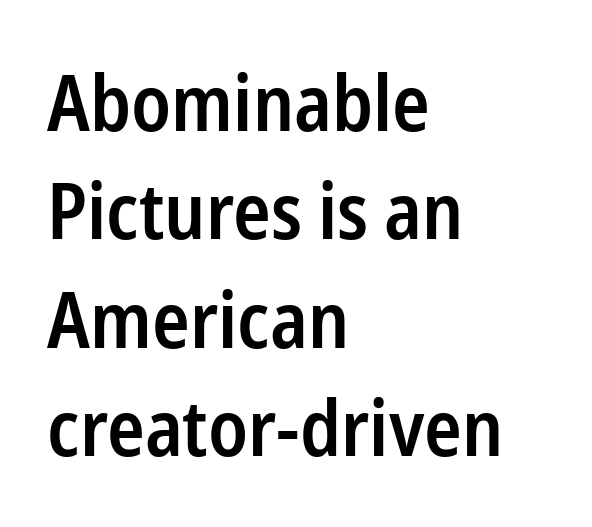
Q: Is the text bold? A: Semi-bold.
Q: Is the text italic (slanted)? A: No, it is upright.
Q: Is the typeface a serif or a sans-serif typeface? A: Sans-serif.
Q: Is the text underlined? A: No.
Q: How is the paragraph aligned? A: Left-aligned.
Q: Is the spacing between letters normal or unusually wide? A: Normal.
Q: Is the spacing between lines tight, normal or loose? A: Normal.
Q: Width (condensed, normal, or wide)? A: Condensed.
Q: Stroke contrast? A: Low.
Q: x-height? A: Medium.
Q: Monospaced? A: No.
